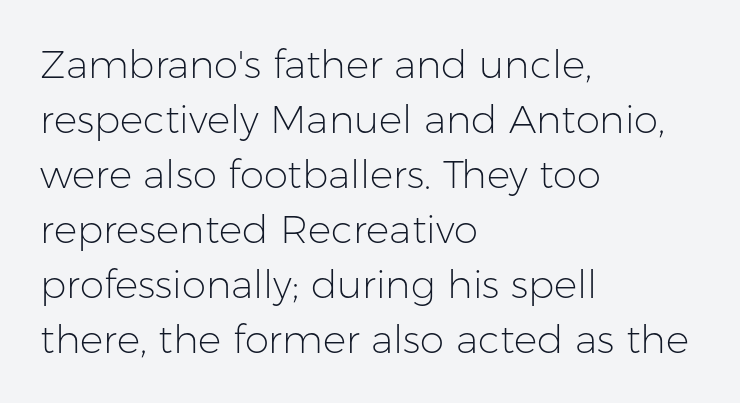
Q: Is the text bold? A: No.
Q: Is the text italic (slanted)? A: No, it is upright.
Q: Is the typeface a serif or a sans-serif typeface? A: Sans-serif.
Q: Is the text underlined? A: No.
Q: How is the paragraph aligned? A: Left-aligned.
Q: Is the spacing between letters normal or unusually wide? A: Normal.
Q: Is the spacing between lines tight, normal or loose? A: Normal.
Q: Width (condensed, normal, or wide)? A: Normal.
Q: Stroke contrast? A: Low.
Q: x-height? A: Medium.
Q: Monospaced? A: No.
